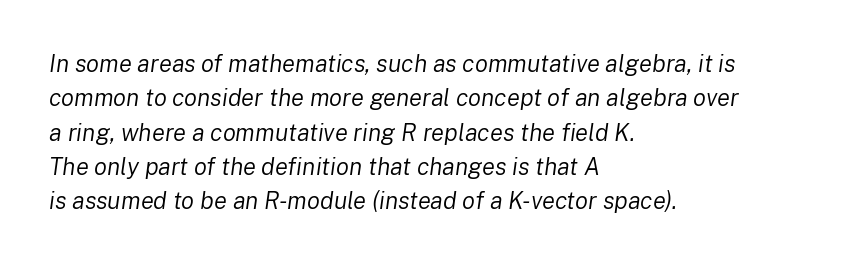
{"italic": "yes", "lean": "right", "slant_degrees": 8, "bold": "no", "underline": "no", "align": "left", "line_spacing": "normal", "line_spacing_ratio": 1.43, "letter_spacing": "normal", "letter_spacing_em": 0.0, "glyph_px": 24}
